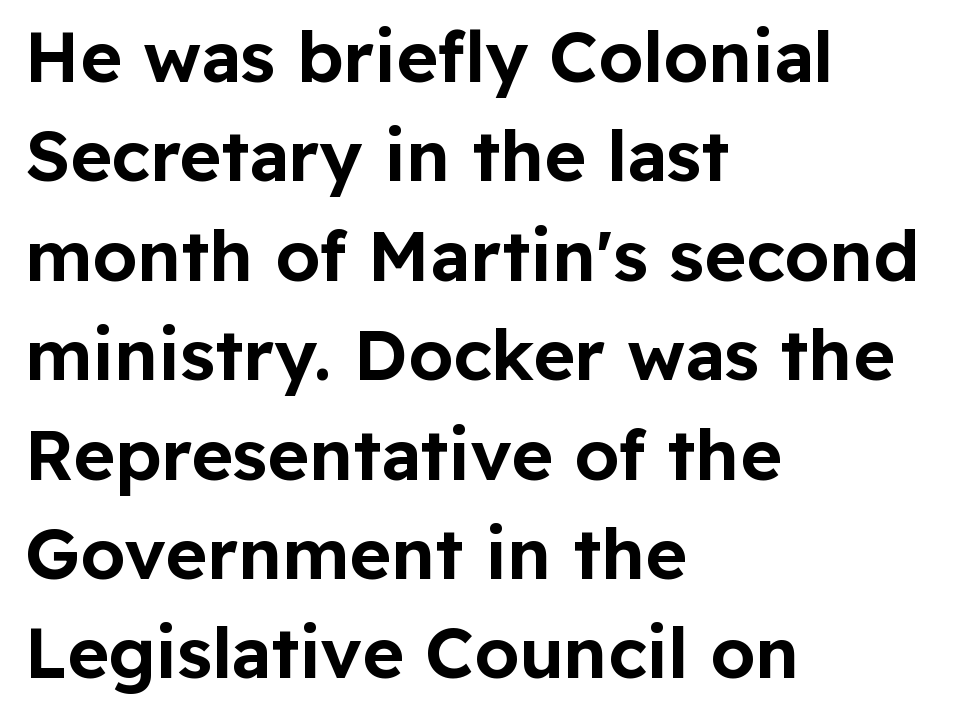
Q: Is the text italic (slanted)? A: No, it is upright.
Q: Is the typeface a serif or a sans-serif typeface? A: Sans-serif.
Q: Is the text underlined? A: No.
Q: How is the paragraph aligned? A: Left-aligned.
Q: Is the spacing between letters normal or unusually wide? A: Normal.
Q: Is the spacing between lines tight, normal or loose? A: Normal.
Q: Width (condensed, normal, or wide)? A: Normal.
Q: Stroke contrast? A: Low.
Q: x-height? A: Medium.
Q: Monospaced? A: No.
